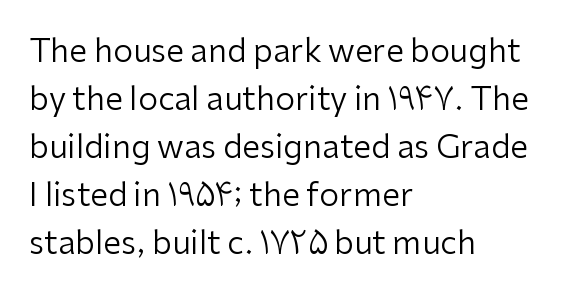
{"serif": "no", "italic": "no", "bold": "no", "weight": "regular", "width": "normal", "stroke_contrast": "low", "x_height": "medium", "monospaced": "no", "underline": "no", "align": "left", "line_spacing": "normal", "line_spacing_ratio": 1.5, "letter_spacing": "normal", "letter_spacing_em": 0.0, "glyph_px": 32}
